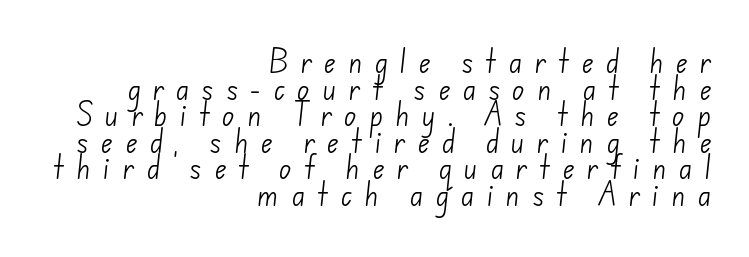
Q: Is the text bold? A: No.
Q: Is the text underlined? A: No.
Q: How is the paragraph aligned? A: Right-aligned.
Q: Is the spacing between letters normal or unusually wide? A: Unusually wide.
Q: Is the spacing between lines tight, normal or loose? A: Tight.
